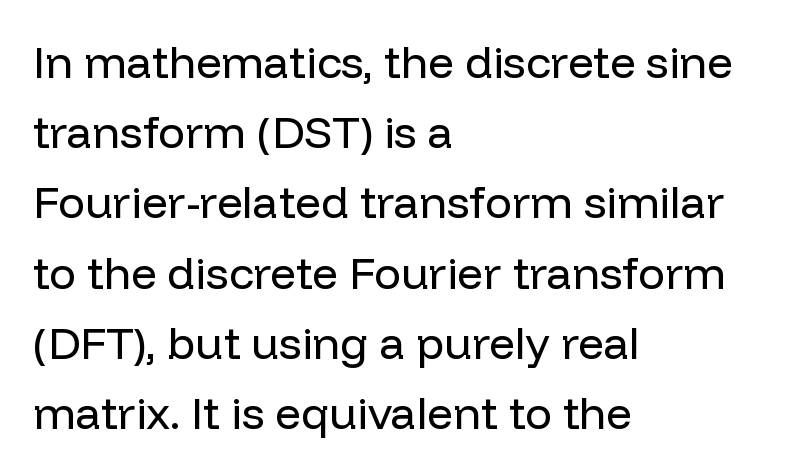
The image shows 45 px regular-weight sans-serif type, upright; set left-aligned, normal line spacing (1.56x), normal letter spacing, not underlined; low stroke contrast and a medium x-height.
